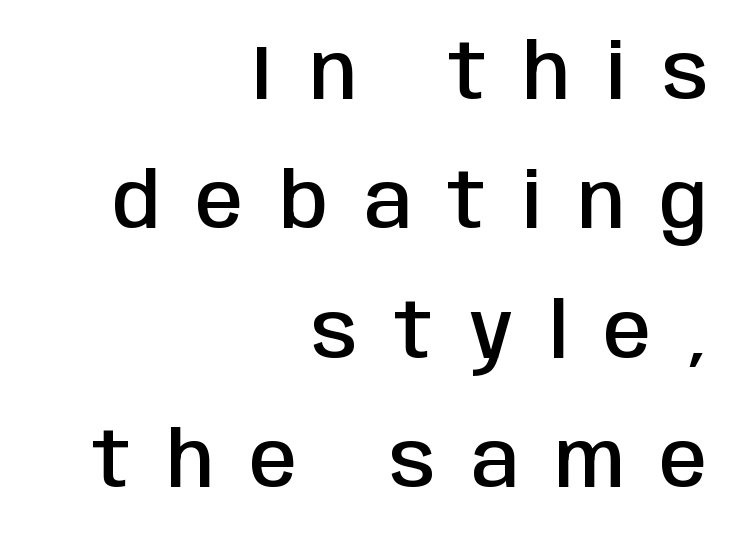
Q: Is the text bold? A: Semi-bold.
Q: Is the text italic (slanted)? A: No, it is upright.
Q: Is the typeface a serif or a sans-serif typeface? A: Sans-serif.
Q: Is the text underlined? A: No.
Q: How is the paragraph aligned? A: Right-aligned.
Q: Is the spacing between letters normal or unusually wide? A: Unusually wide.
Q: Is the spacing between lines tight, normal or loose? A: Normal.
Q: Width (condensed, normal, or wide)? A: Condensed.
Q: Stroke contrast? A: Low.
Q: x-height? A: Large.
Q: Monospaced? A: No.
